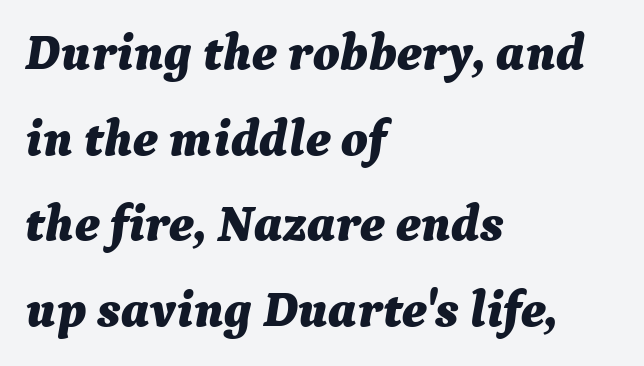
{"italic": "yes", "lean": "right", "slant_degrees": 9, "bold": "yes", "weight": "bold", "width": "normal", "stroke_contrast": "medium", "x_height": "medium", "monospaced": "no", "underline": "no", "align": "left", "line_spacing": "normal", "line_spacing_ratio": 1.68, "letter_spacing": "normal", "letter_spacing_em": 0.0, "glyph_px": 51}
